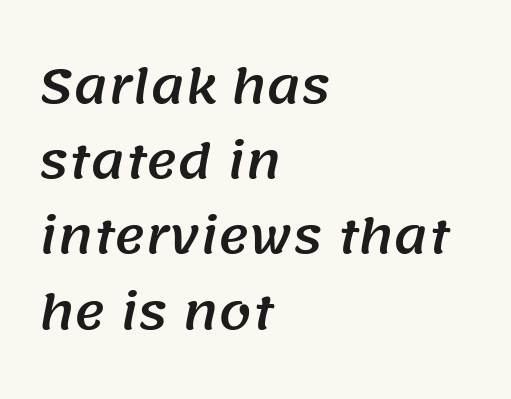
What's the leading like? Ordinary, nothing unusual. A typesetter would call this proportional, since set widths differ per character. Examine the stroke ends and you'll find no serifs. The words here are not underlined. Is the block centered? No — it sits flush against the left margin.
